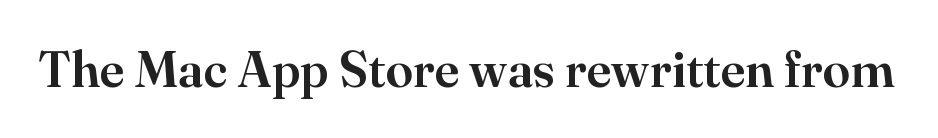
A typesetter would call this proportional, since set widths differ per character. This is serif lettering, the kind often seen in printed books. The type is set solid horizontally, with unmodified tracking. Ordinary non-slanted type is in use. Check under the words: just untouched page.
